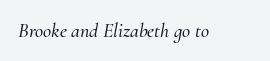
The image shows 20 px text type, italic (leaning right); set normal letter spacing, not underlined.
